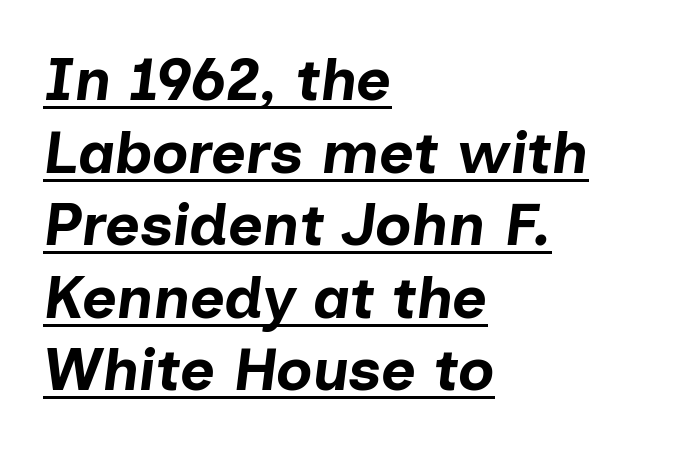
The image shows 60 px bold type, italic (leaning right); set left-aligned, line spacing 1.21x, normal letter spacing, underlined; low stroke contrast and a medium x-height.
